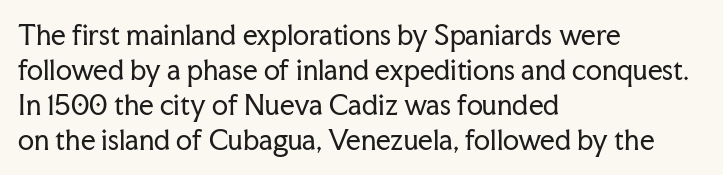
Q: Is the text bold? A: No.
Q: Is the text italic (slanted)? A: No, it is upright.
Q: Is the text underlined? A: No.
Q: How is the paragraph aligned? A: Left-aligned.
Q: Is the spacing between letters normal or unusually wide? A: Normal.
Q: Is the spacing between lines tight, normal or loose? A: Normal.
